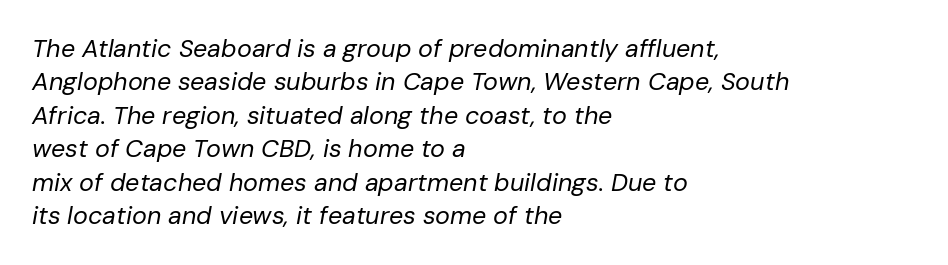
{"italic": "yes", "lean": "right", "slant_degrees": 10, "bold": "no", "underline": "no", "align": "left", "line_spacing": "normal", "line_spacing_ratio": 1.34, "letter_spacing": "normal", "letter_spacing_em": 0.0, "glyph_px": 25}
